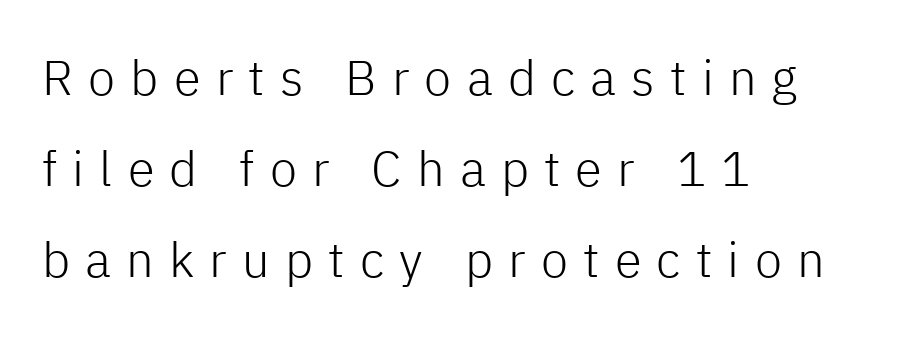
{"serif": "no", "italic": "no", "bold": "no", "weight": "light", "width": "normal", "stroke_contrast": "low", "x_height": "medium", "monospaced": "no", "underline": "no", "align": "left", "line_spacing_ratio": 1.86, "letter_spacing": "wide", "letter_spacing_em": 0.31, "glyph_px": 49}
